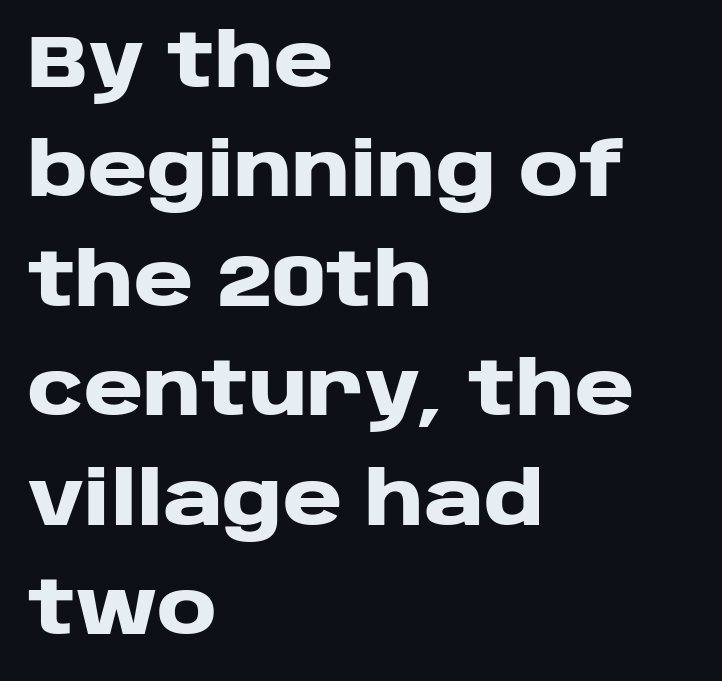
The image shows 73 px heavy, wide sans-serif type, upright; set left-aligned, normal line spacing (1.5x), normal letter spacing, not underlined; low stroke contrast and a large x-height.
